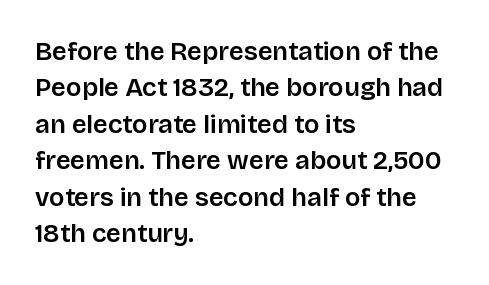
The image shows 26 px text type, upright; set left-aligned, normal line spacing (1.4x), normal letter spacing, not underlined.
